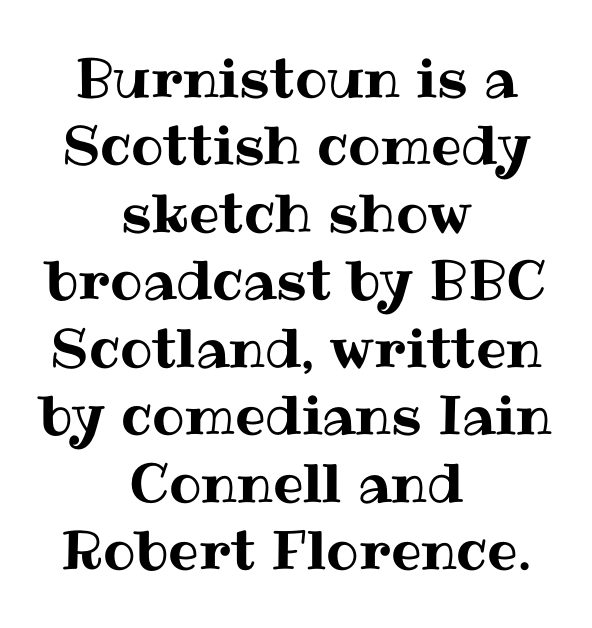
The image shows 54 px text type, upright; set centered, normal line spacing (1.25x), normal letter spacing, not underlined; medium stroke contrast and a medium x-height.
